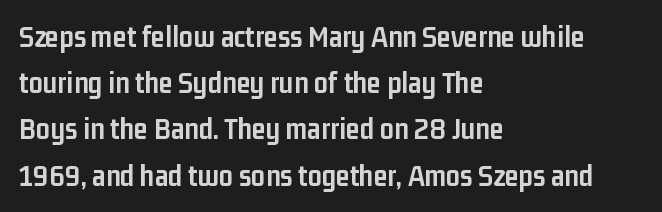
Q: Is the text bold? A: Yes.
Q: Is the text italic (slanted)? A: No, it is upright.
Q: Is the typeface a serif or a sans-serif typeface? A: Sans-serif.
Q: Is the text underlined? A: No.
Q: How is the paragraph aligned? A: Left-aligned.
Q: Is the spacing between letters normal or unusually wide? A: Normal.
Q: Is the spacing between lines tight, normal or loose? A: Normal.
Q: Width (condensed, normal, or wide)? A: Condensed.
Q: Stroke contrast? A: Low.
Q: x-height? A: Medium.
Q: Monospaced? A: No.
